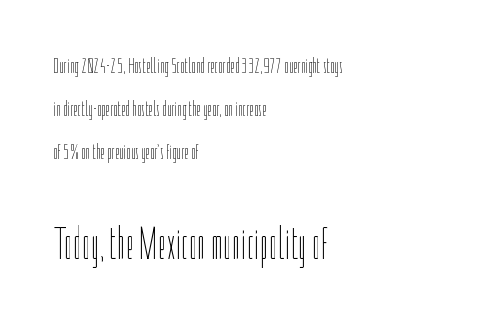
Think of a printed novel: that variable character pitch is what you see here. This rendering leaves character spacing at its baseline value. A classic flush-left, rag-right setting is used for this passage. Words float on clear page, feet unadorned. A student would notice the bottom passage is typeset larger than what precedes it. The font is comparable to plain body text, perhaps lighter.
